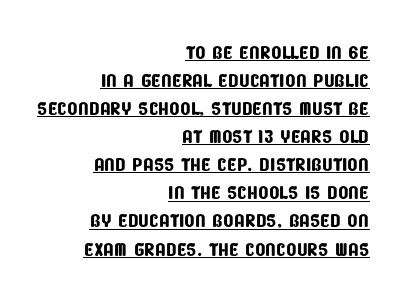
Visually the block forms a straight wall on the right and a jagged coastline on the left. Is the letter spacing exaggerated? No — it looks like the ordinary default. Regarding leading, the lines here are crowded together. The face used here appears with an underline applied.
